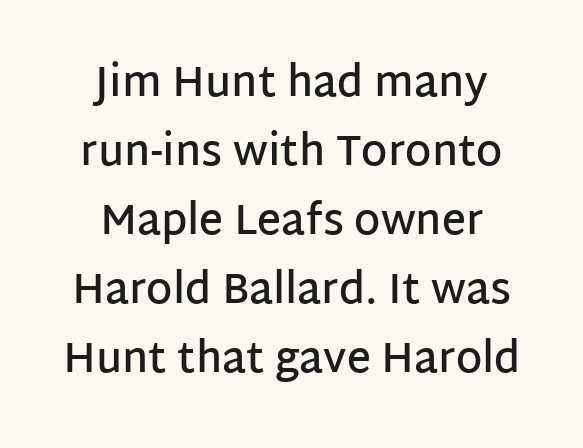
{"serif": "no", "italic": "no", "bold": "semi", "weight": "semibold", "width": "normal", "stroke_contrast": "low", "x_height": "large", "monospaced": "no", "underline": "no", "align": "center", "line_spacing": "normal", "line_spacing_ratio": 1.64, "letter_spacing": "normal", "letter_spacing_em": 0.0, "glyph_px": 42}
